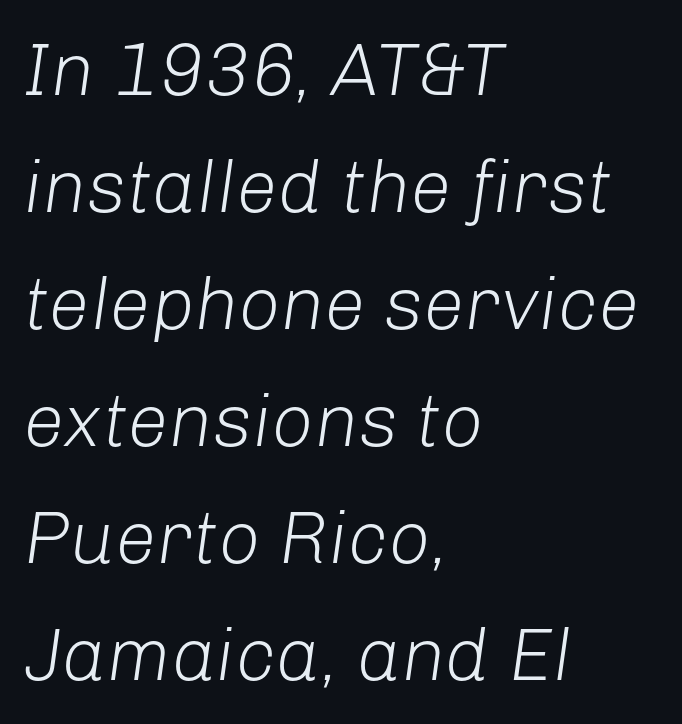
Characters are canted at an angle relative to the baseline's perpendicular. These lines are set flush left with a ragged right edge. This sample has the flowing, uneven cadence of proportional lettering. Rule under the text: the space is simply empty.
